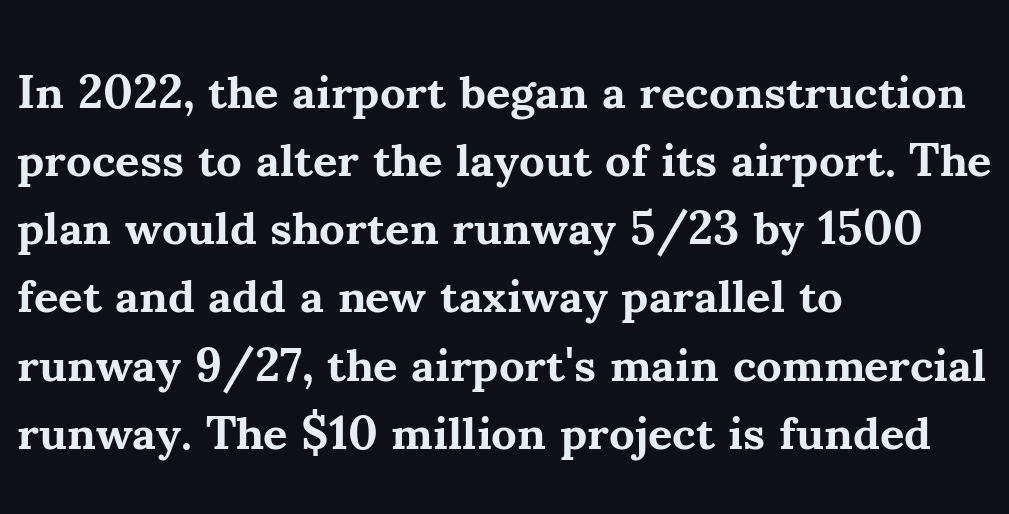
On the weight axis this lands at bold, roughly 700. Notice how descenders clear the ascenders below comfortably — that's standard leading. Compared with typical body copy, the letter spacing here is the same. The specimen omits any rule beneath the text block's lines.
